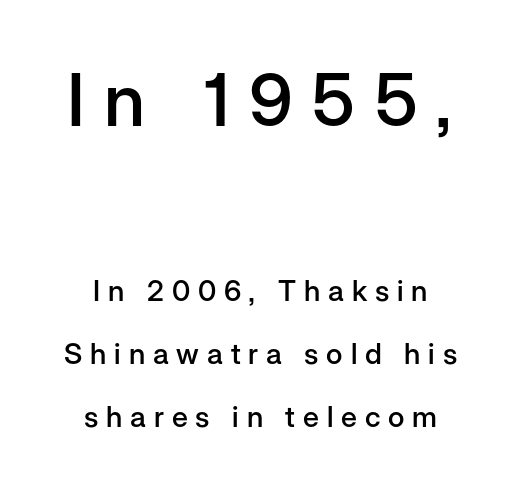
Q: Is the text bold? A: Semi-bold.
Q: Is the text italic (slanted)? A: No, it is upright.
Q: Is the typeface a serif or a sans-serif typeface? A: Sans-serif.
Q: Is the text underlined? A: No.
Q: Is the spacing between letters normal or unusually wide? A: Unusually wide.
Q: Is the spacing between lines tight, normal or loose? A: Loose.
Q: Which block of text is set in a larger size, the first (top) or the second (bottom)? A: The first (top) one.
Q: Width (condensed, normal, or wide)? A: Normal.
Q: Stroke contrast? A: Low.
Q: x-height? A: Medium.
Q: Monospaced? A: No.
